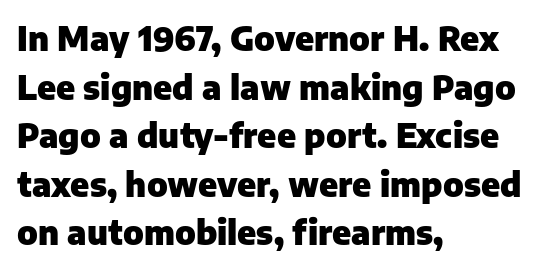
All the whitespace from short lines collects on the right. Clear beneath every line of the passage. How would I describe the line gaps? Plain and ordinary. The typography opts for an upright posture over an oblique one. Compared with an ordinary text face, these strokes are far heavier — a full bold. The letters sit at their default tracking, neither squeezed nor spread.
